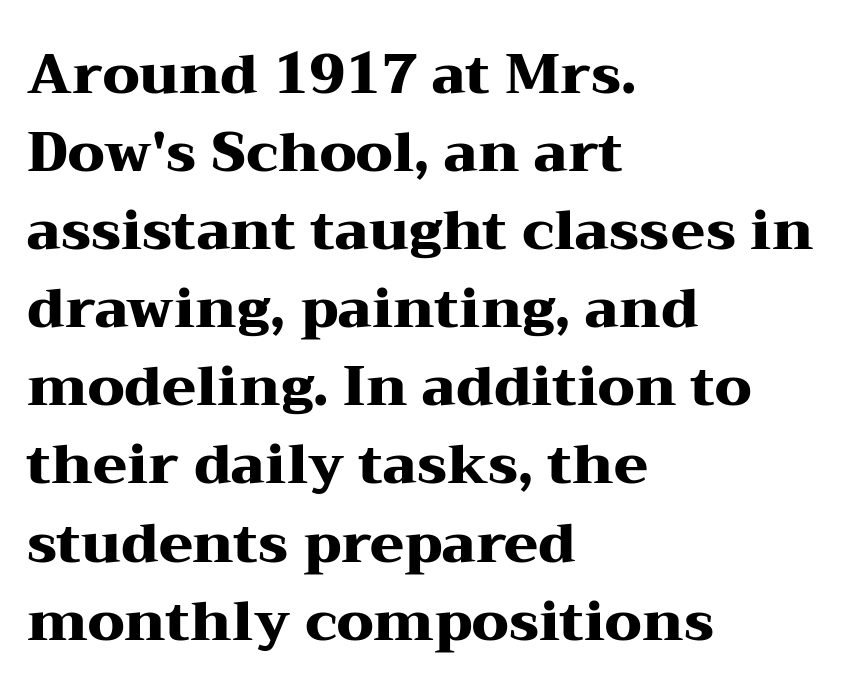
{"serif": "yes", "italic": "no", "bold": "yes", "weight": "heavy", "width": "wide", "stroke_contrast": "medium", "x_height": "medium", "monospaced": "no", "underline": "no", "align": "left", "line_spacing": "normal", "line_spacing_ratio": 1.42, "letter_spacing": "normal", "letter_spacing_em": 0.0, "glyph_px": 55}
